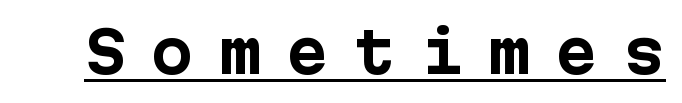
The image shows 57 px bold sans-serif type, upright, monospaced; set unusually wide letter spacing (+0.43 em), underlined; low stroke contrast and a medium x-height.
